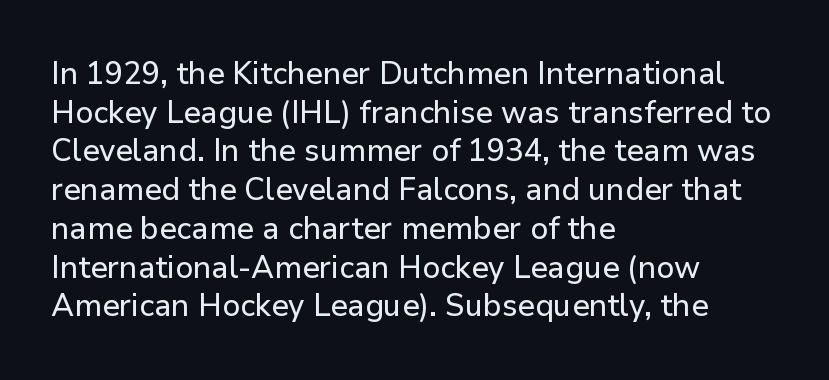
Caption: multi-line text, flush left, ragged right. These lines are rendered in a variable-pitch font. Examine the stroke ends and you'll find no serifs. A clean baseline with only descenders dipping below it. The horizontal fit of the characters is conventional and even.
